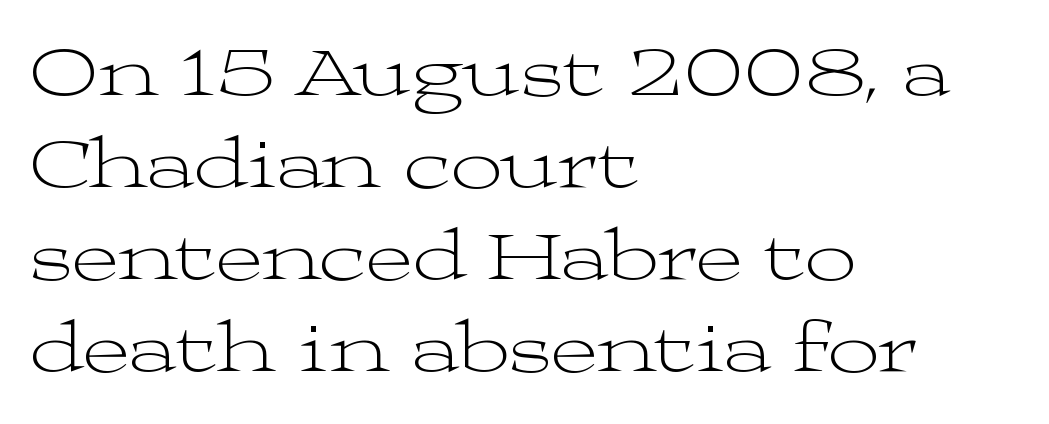
You can tell it's not italic because the verticals are truly vertical. Letters have the restrained weight of plain body copy at most. Summary of vertical rhythm: regular, with standard interline spacing. Note the varied advance widths — an 'i' is clearly narrower than an 'm'. Regarding serifs, this sample has them. Bare-footed words on every line.
